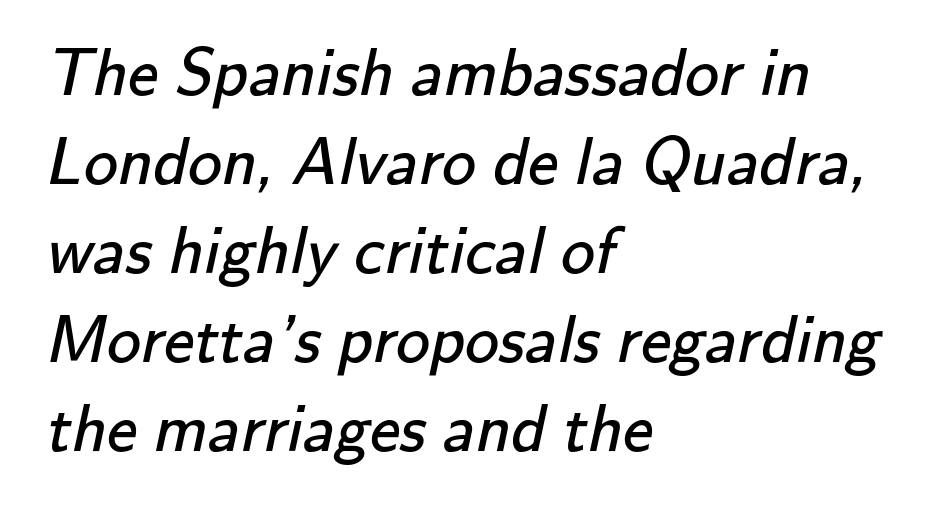
{"serif": "no", "bold": "no", "weight": "regular", "width": "normal", "stroke_contrast": "low", "x_height": "small", "monospaced": "no", "underline": "no", "align": "left", "line_spacing": "normal", "line_spacing_ratio": 1.31, "letter_spacing": "normal", "letter_spacing_em": 0.0, "glyph_px": 68}
